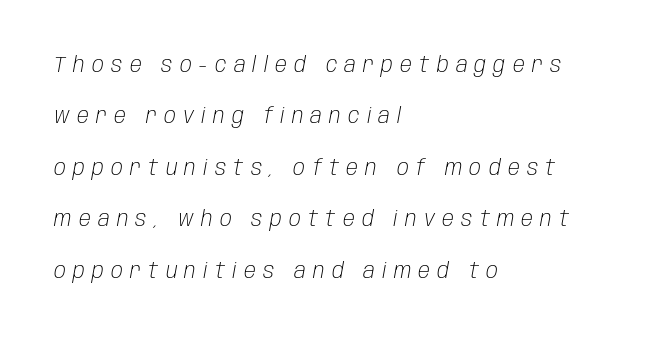
The image shows 22 px text type, italic (leaning right); set left-aligned, loose line spacing (2.34x), unusually wide letter spacing (+0.33 em), not underlined.
